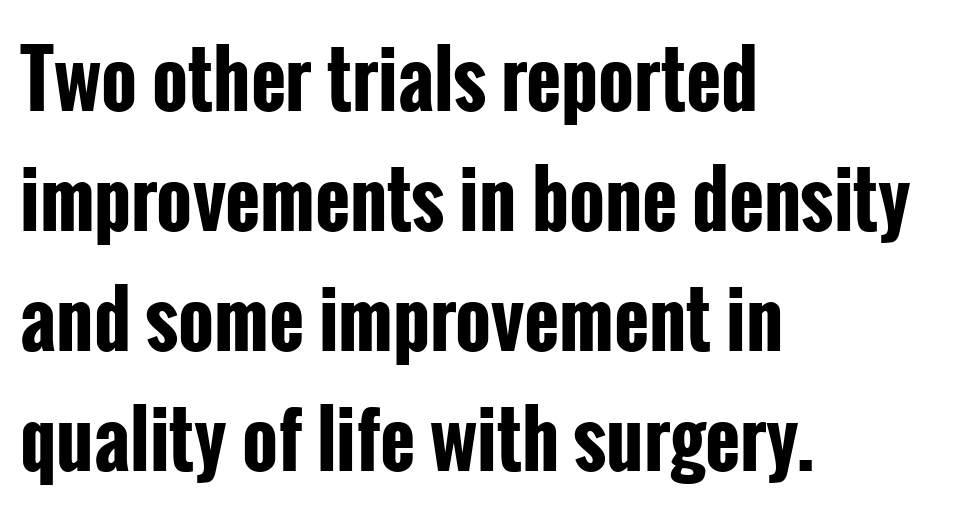
Q: Is the text bold? A: Yes.
Q: Is the text italic (slanted)? A: No, it is upright.
Q: Is the typeface a serif or a sans-serif typeface? A: Sans-serif.
Q: Is the text underlined? A: No.
Q: How is the paragraph aligned? A: Left-aligned.
Q: Is the spacing between letters normal or unusually wide? A: Normal.
Q: Is the spacing between lines tight, normal or loose? A: Normal.
Q: Width (condensed, normal, or wide)? A: Condensed.
Q: Stroke contrast? A: Low.
Q: x-height? A: Medium.
Q: Monospaced? A: No.
